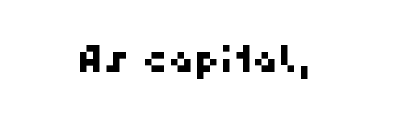
Q: Is the typeface a serif or a sans-serif typeface? A: Sans-serif.
Q: Is the text underlined? A: No.
Q: How is the paragraph aligned? A: Centered.
Q: Is the spacing between letters normal or unusually wide? A: Normal.
Q: Width (condensed, normal, or wide)? A: Normal.
Q: Stroke contrast? A: High.
Q: x-height? A: Medium.
Q: Monospaced? A: No.
